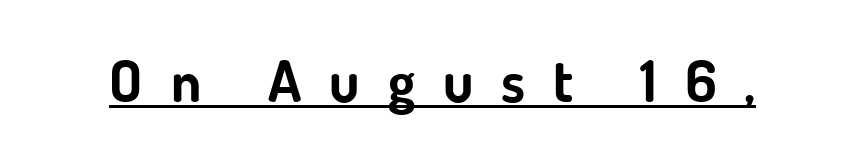
{"serif": "no", "italic": "no", "bold": "yes", "weight": "bold", "width": "normal", "stroke_contrast": "low", "x_height": "small", "monospaced": "no", "underline": "yes", "letter_spacing": "wide", "letter_spacing_em": 0.48, "glyph_px": 58}
